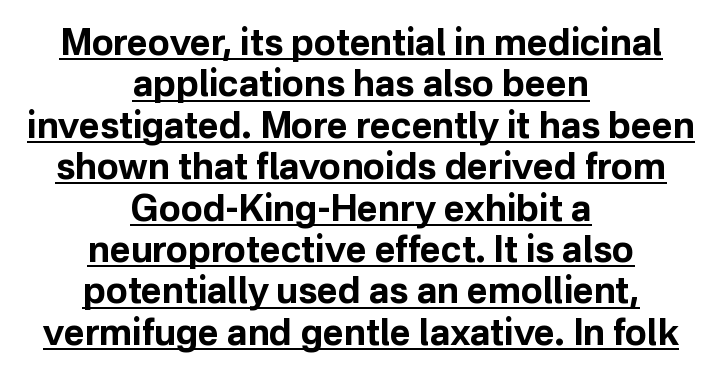
Heavy-handed strokes throughout: this text is bold. Caption: multi-line text, centered on the measure. Check the space under the baseline: a stroke is drawn there. Is this a fixed-width face? No — the glyphs have proportional, varying widths. Font category for this specimen: sans-serif. If you measured baseline to baseline, you'd find a short distance.
